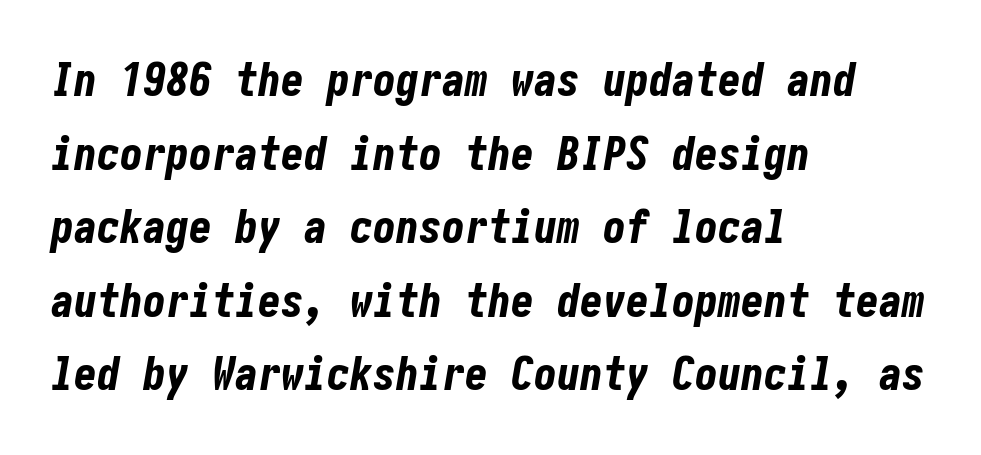
{"italic": "yes", "lean": "right", "slant_degrees": 10, "bold": "yes", "weight": "bold", "width": "condensed", "stroke_contrast": "low", "x_height": "medium", "underline": "no", "align": "left", "line_spacing": "normal", "line_spacing_ratio": 1.6, "letter_spacing": "normal", "letter_spacing_em": 0.0, "glyph_px": 46}
